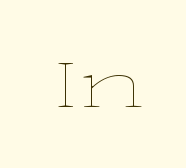
Q: Is the text bold? A: No.
Q: Is the text italic (slanted)? A: No, it is upright.
Q: Is the text underlined? A: No.
Q: Is the spacing between letters normal or unusually wide? A: Normal.
Q: Width (condensed, normal, or wide)? A: Wide.
Q: Stroke contrast? A: Low.
Q: x-height? A: Medium.
Q: Monospaced? A: No.
